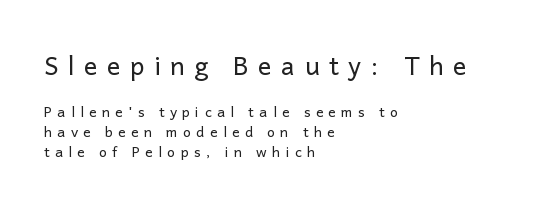
{"italic": "no", "bold": "no", "underline": "no", "align": "left", "line_spacing": "normal", "line_spacing_ratio": 1.41, "letter_spacing": "wide", "letter_spacing_em": 0.38, "larger_block": "first", "size_ratio": 1.79, "glyph_px": 25}
